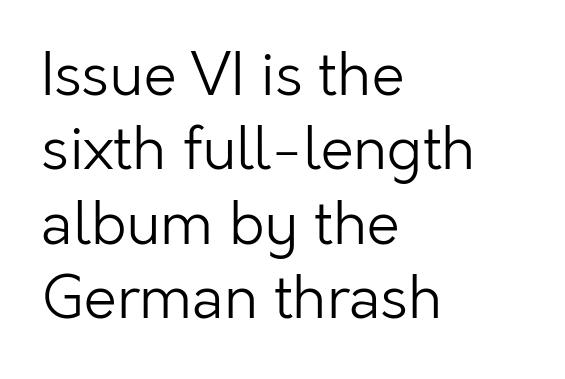
The face looks like a standard text weight, possibly lighter. Words float on clear page, feet unadorned. The letterforms sit shoulder to shoulder at normal distance. Spacing verdict: proportional, widths tailored to each character. Line beginnings align vertically; line endings do not.
